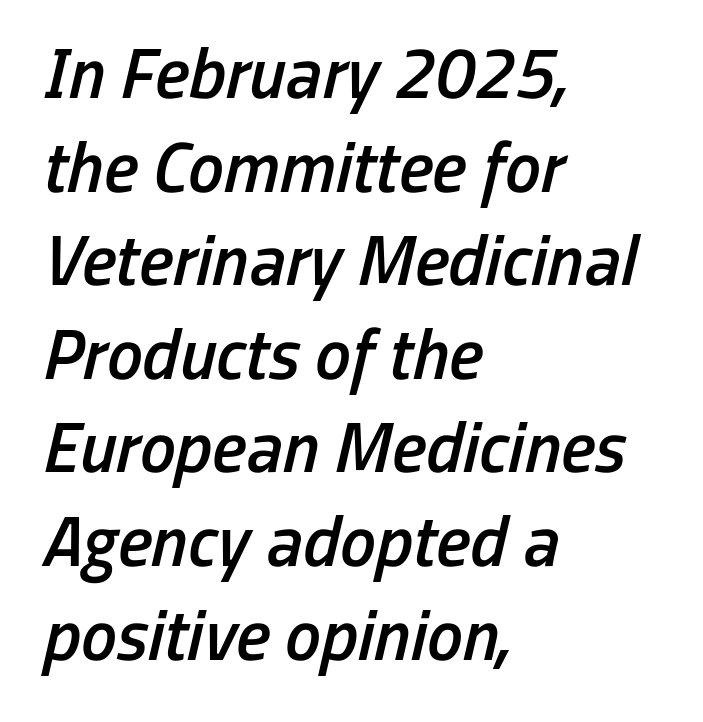
{"italic": "yes", "lean": "right", "slant_degrees": 13, "bold": "semi", "weight": "semibold", "width": "condensed", "stroke_contrast": "low", "x_height": "medium", "monospaced": "no", "underline": "no", "align": "left", "line_spacing": "normal", "line_spacing_ratio": 1.3, "letter_spacing": "normal", "letter_spacing_em": 0.0, "glyph_px": 72}
